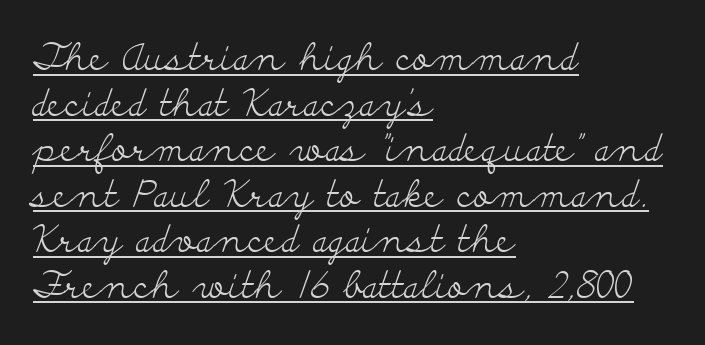
{"serif": "yes", "bold": "no", "weight": "light", "width": "wide", "stroke_contrast": "low", "x_height": "small", "monospaced": "no", "underline": "yes", "align": "left", "line_spacing_ratio": 1.23, "letter_spacing": "normal", "letter_spacing_em": 0.0, "glyph_px": 37}
